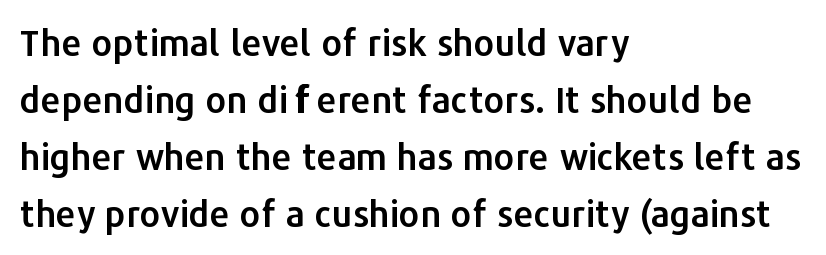
Q: Is the text italic (slanted)? A: No, it is upright.
Q: Is the typeface a serif or a sans-serif typeface? A: Sans-serif.
Q: Is the text underlined? A: No.
Q: How is the paragraph aligned? A: Left-aligned.
Q: Is the spacing between letters normal or unusually wide? A: Normal.
Q: Is the spacing between lines tight, normal or loose? A: Normal.
Q: Width (condensed, normal, or wide)? A: Normal.
Q: Stroke contrast? A: Low.
Q: x-height? A: Medium.
Q: Monospaced? A: No.
